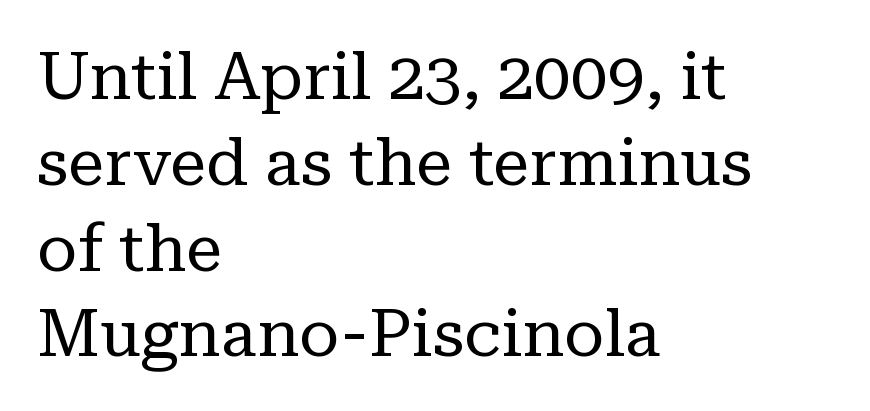
The image shows 66 px regular-weight serif type, upright; set left-aligned, normal line spacing (1.3x), normal letter spacing, not underlined; low stroke contrast and a medium x-height.
